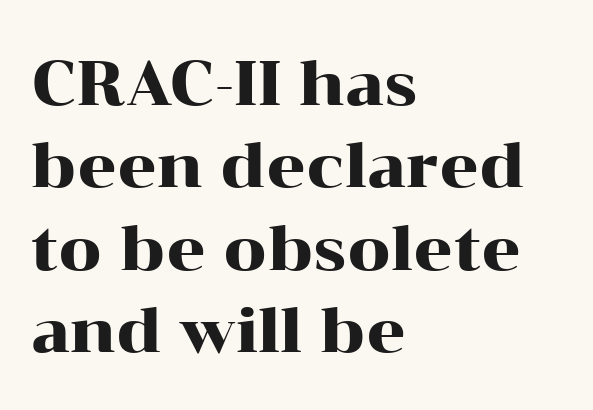
Q: Is the text italic (slanted)? A: No, it is upright.
Q: Is the typeface a serif or a sans-serif typeface? A: Serif.
Q: Is the text underlined? A: No.
Q: How is the paragraph aligned? A: Left-aligned.
Q: Is the spacing between letters normal or unusually wide? A: Normal.
Q: Is the spacing between lines tight, normal or loose? A: Normal.
Q: Width (condensed, normal, or wide)? A: Wide.
Q: Stroke contrast? A: High.
Q: x-height? A: Medium.
Q: Monospaced? A: No.
